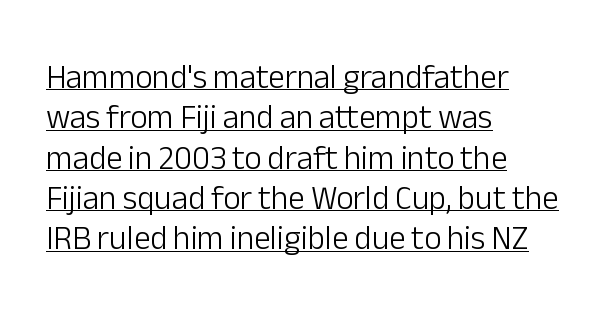
{"serif": "no", "italic": "no", "bold": "no", "weight": "light", "width": "normal", "stroke_contrast": "low", "x_height": "medium", "monospaced": "no", "underline": "yes", "align": "left", "line_spacing_ratio": 1.22, "letter_spacing": "normal", "letter_spacing_em": 0.0, "glyph_px": 33}
